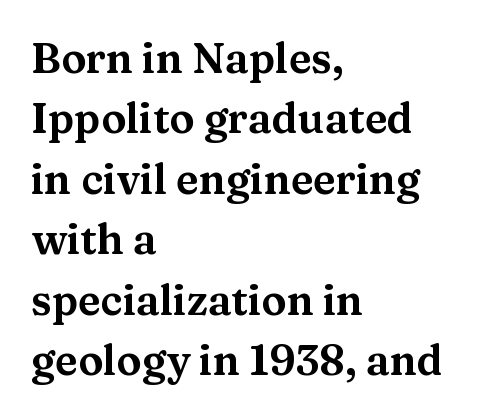
Q: Is the text italic (slanted)? A: No, it is upright.
Q: Is the typeface a serif or a sans-serif typeface? A: Serif.
Q: Is the text underlined? A: No.
Q: How is the paragraph aligned? A: Left-aligned.
Q: Is the spacing between letters normal or unusually wide? A: Normal.
Q: Is the spacing between lines tight, normal or loose? A: Normal.
Q: Width (condensed, normal, or wide)? A: Wide.
Q: Stroke contrast? A: Medium.
Q: x-height? A: Medium.
Q: Monospaced? A: No.
